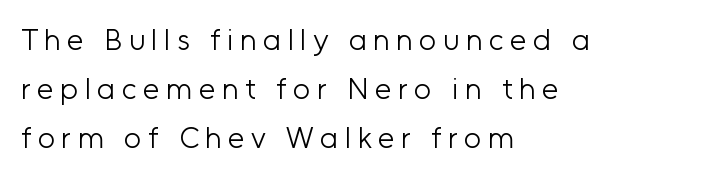
This sample uses expanded letter spacing, leaving extra air between glyphs. Here the designer chose a conventional face with non-uniform glyph widths. The zone under the glyphs is completely vacant. Horizontal alignment here is leftward, the default for most running prose. Each new line begins a customary step beneath the previous one.
